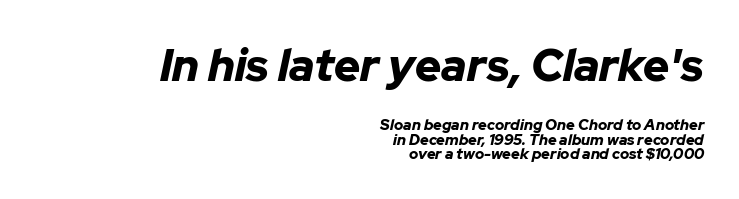
The image shows 45 px bold type, italic (leaning right); set right-aligned, tight line spacing (0.96x), normal letter spacing, not underlined; the first (top) block is 3.0x larger; low stroke contrast and a medium x-height.
